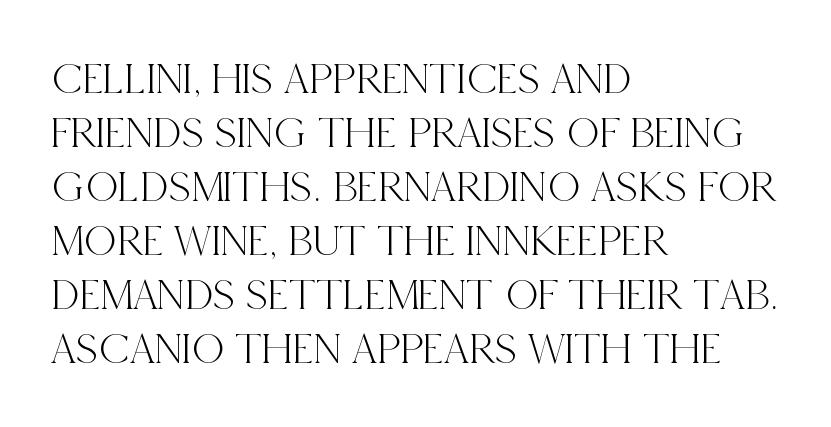
Vertical strokes here are truly vertical. Check under the words: just untouched page. The letterforms sit shoulder to shoulder at normal distance. Varying glyph widths throughout — classic text-font behaviour.
